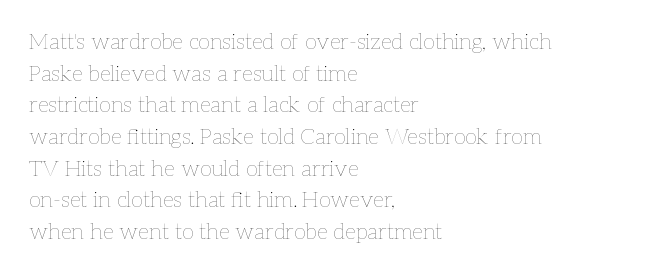
{"italic": "no", "bold": "no", "underline": "no", "align": "left", "line_spacing": "normal", "line_spacing_ratio": 1.44, "letter_spacing": "normal", "letter_spacing_em": 0.0, "glyph_px": 22}
